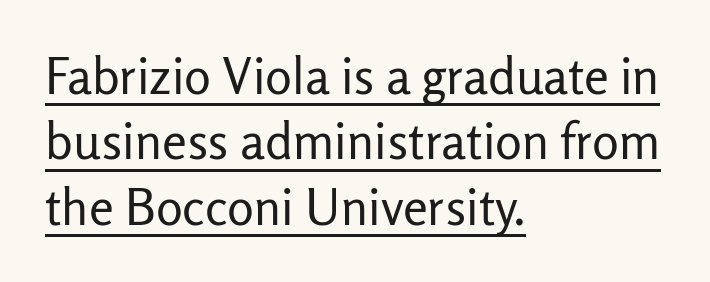
Caption: multi-line text, flush left, ragged right. The lettering holds an erect, upright posture throughout. Looks like someone drew a line under every word here. Honestly, the letter spacing is just normal — you wouldn't notice it.
